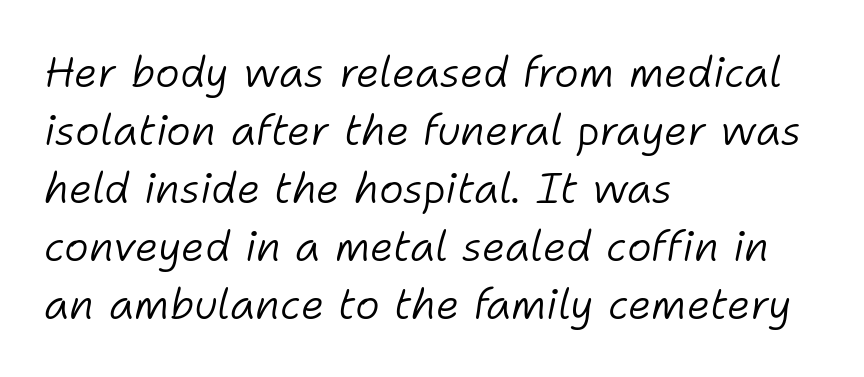
Q: Is the text bold? A: No.
Q: Is the text italic (slanted)? A: Yes, it leans right by about 11 degrees.
Q: Is the text underlined? A: No.
Q: How is the paragraph aligned? A: Left-aligned.
Q: Is the spacing between letters normal or unusually wide? A: Normal.
Q: Is the spacing between lines tight, normal or loose? A: Normal.
Q: Width (condensed, normal, or wide)? A: Normal.
Q: Stroke contrast? A: Low.
Q: x-height? A: Medium.
Q: Monospaced? A: No.
